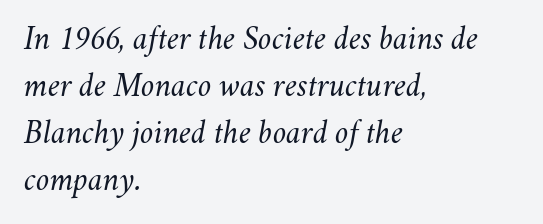
Q: Is the text bold? A: No.
Q: Is the text italic (slanted)? A: Yes, it leans right by about 11 degrees.
Q: Is the text underlined? A: No.
Q: How is the paragraph aligned? A: Left-aligned.
Q: Is the spacing between letters normal or unusually wide? A: Normal.
Q: Is the spacing between lines tight, normal or loose? A: Normal.
Q: Width (condensed, normal, or wide)? A: Normal.
Q: Stroke contrast? A: Medium.
Q: x-height? A: Small.
Q: Monospaced? A: No.
